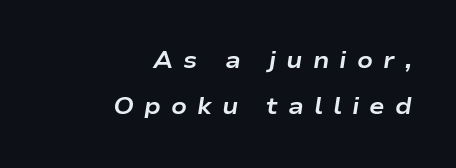
Q: Is the text bold? A: Yes.
Q: Is the text italic (slanted)? A: Yes, it leans right by about 9 degrees.
Q: Is the text underlined? A: No.
Q: How is the paragraph aligned? A: Right-aligned.
Q: Is the spacing between letters normal or unusually wide? A: Unusually wide.
Q: Is the spacing between lines tight, normal or loose? A: Loose.
